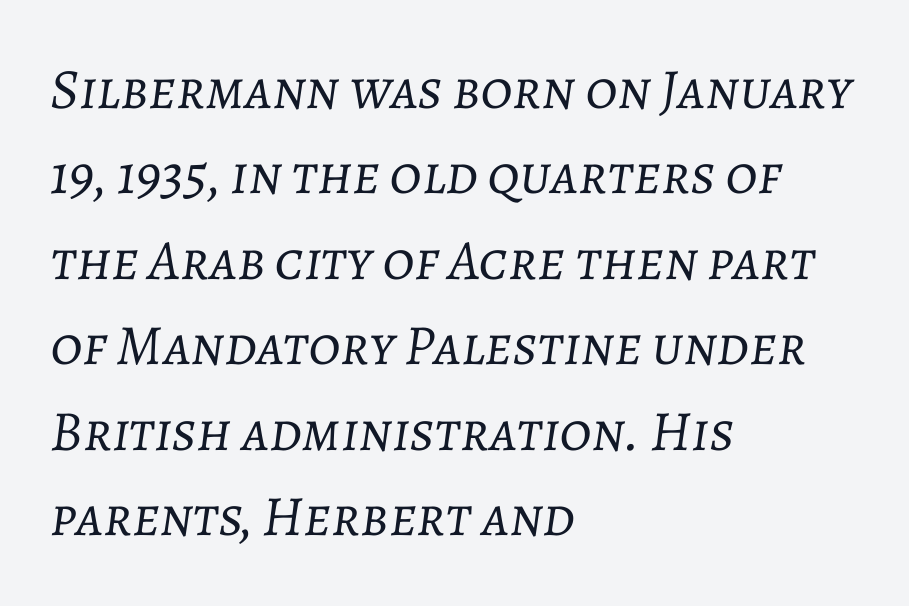
These glyphs show unthickened strokes, regular width or finer. Descender tails drop into unmarked territory. Caption: standard tracking, unaltered. Successive baselines arrive at the customary interval. Rendered with sloped, italic letterforms.
